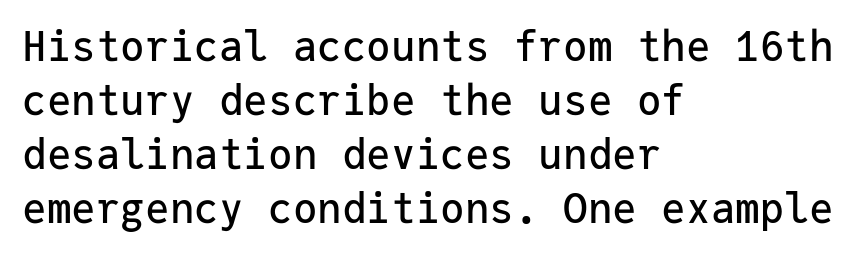
The image shows 41 px sans-serif type, upright, monospaced; set left-aligned, normal line spacing (1.32x), normal letter spacing, not underlined; low stroke contrast and a medium x-height.
